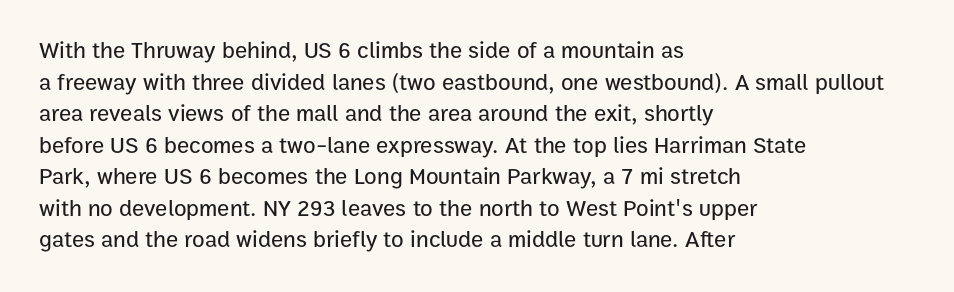
The letterforms sit shoulder to shoulder at normal distance. The paragraph has a hard left edge and a soft right edge. A clean baseline with only descenders dipping below it. No italicization has been applied; the sample stays upright.
